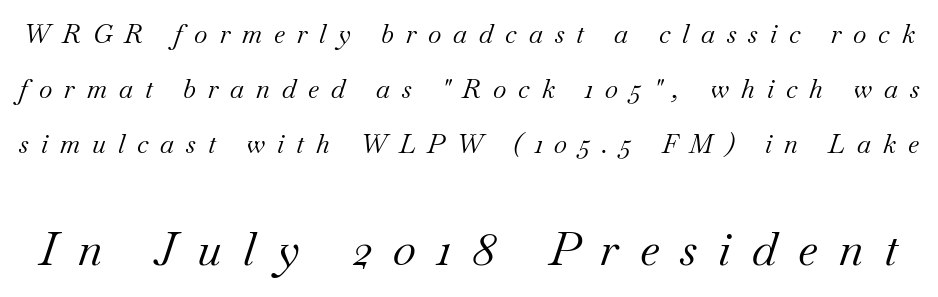
Q: Is the text bold? A: No.
Q: Is the text italic (slanted)? A: Yes, it leans right by about 18 degrees.
Q: Is the typeface a serif or a sans-serif typeface? A: Serif.
Q: Is the text underlined? A: No.
Q: Is the spacing between letters normal or unusually wide? A: Unusually wide.
Q: Is the spacing between lines tight, normal or loose? A: Loose.
Q: Which block of text is set in a larger size, the first (top) or the second (bottom)? A: The second (bottom) one.
Q: Width (condensed, normal, or wide)? A: Normal.
Q: Stroke contrast? A: Medium.
Q: x-height? A: Small.
Q: Monospaced? A: No.
